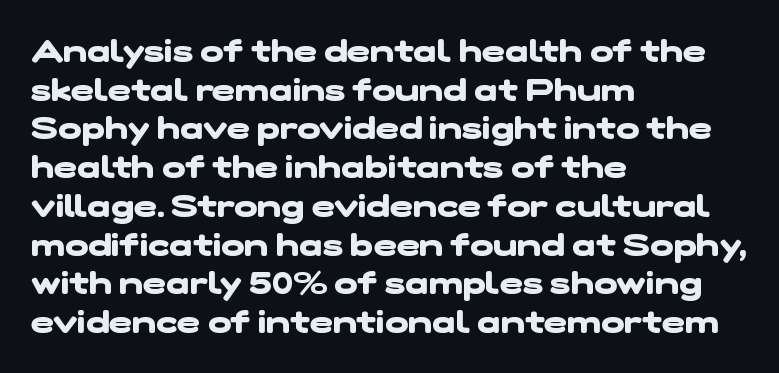
These lines are rendered in a variable-pitch font. This block has exactly the height ordinary leading produces. Caption: standard tracking, unaltered. A clean baseline with only descenders dipping below it. Font category for this specimen: sans-serif. Which margin do the lines hug? The left one — the right edge is uneven.
